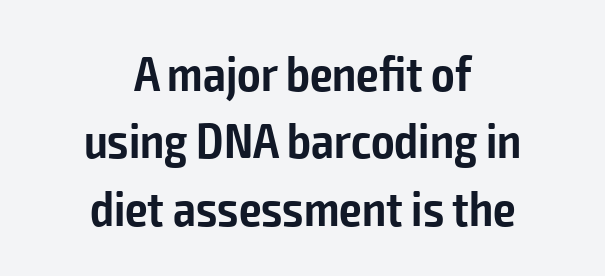
{"serif": "no", "italic": "no", "bold": "semi", "weight": "semibold", "width": "condensed", "stroke_contrast": "low", "x_height": "medium", "monospaced": "no", "underline": "no", "align": "center", "line_spacing": "normal", "line_spacing_ratio": 1.35, "letter_spacing": "normal", "letter_spacing_em": 0.0, "glyph_px": 50}
